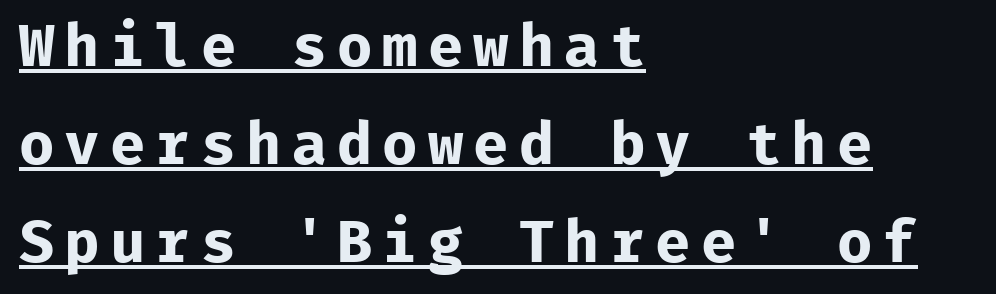
Q: Is the text bold? A: Yes.
Q: Is the text italic (slanted)? A: No, it is upright.
Q: Is the typeface a serif or a sans-serif typeface? A: Sans-serif.
Q: Is the text underlined? A: Yes.
Q: How is the paragraph aligned? A: Left-aligned.
Q: Is the spacing between lines tight, normal or loose? A: Normal.
Q: Width (condensed, normal, or wide)? A: Normal.
Q: Stroke contrast? A: Low.
Q: x-height? A: Medium.
Q: Monospaced? A: Yes.
